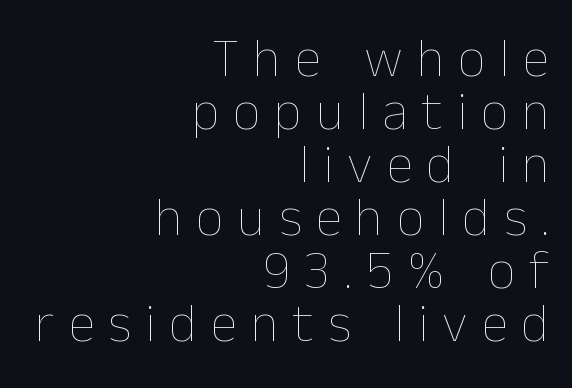
Q: Is the text bold? A: No.
Q: Is the text italic (slanted)? A: No, it is upright.
Q: Is the text underlined? A: No.
Q: How is the paragraph aligned? A: Right-aligned.
Q: Is the spacing between letters normal or unusually wide? A: Unusually wide.
Q: Is the spacing between lines tight, normal or loose? A: Tight.
Q: Width (condensed, normal, or wide)? A: Normal.
Q: Stroke contrast? A: Low.
Q: x-height? A: Medium.
Q: Monospaced? A: No.
